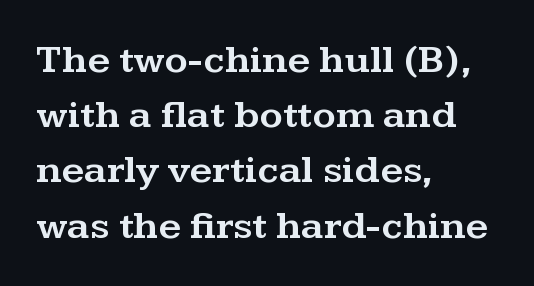
The image shows 40 px wide serif type, upright; set left-aligned, normal line spacing (1.38x), normal letter spacing, not underlined; medium stroke contrast and a medium x-height.
